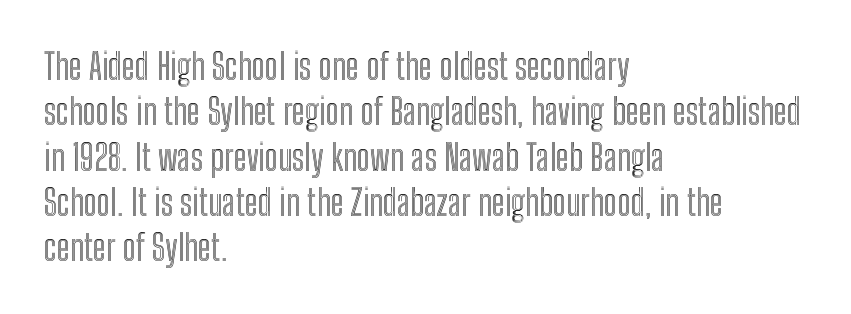
{"italic": "no", "width": "condensed", "x_height": "medium", "monospaced": "no", "underline": "no", "align": "left", "line_spacing": "normal", "line_spacing_ratio": 1.26, "letter_spacing": "normal", "letter_spacing_em": 0.0, "glyph_px": 36}
